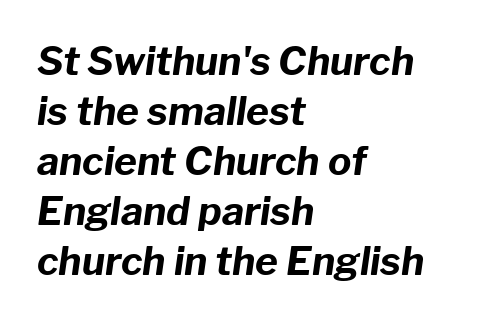
Vertical spacing — default. Weight check: bold — yes, fully. The letterforms sit shoulder to shoulder at normal distance. Observe the lean: these are italic letterforms. Descenders hang freely into open space.
